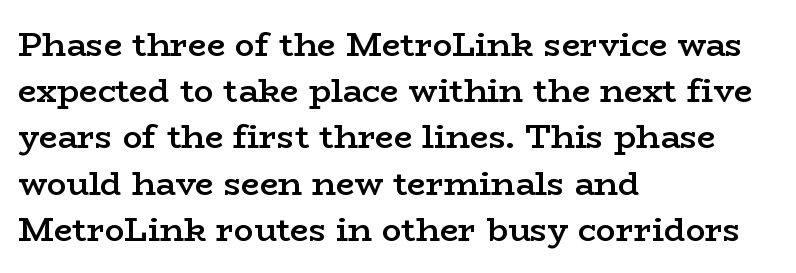
{"serif": "yes", "italic": "no", "bold": "semi", "weight": "semibold", "width": "wide", "stroke_contrast": "low", "x_height": "medium", "monospaced": "no", "underline": "no", "align": "left", "line_spacing": "normal", "line_spacing_ratio": 1.4, "letter_spacing": "normal", "letter_spacing_em": 0.0, "glyph_px": 33}
